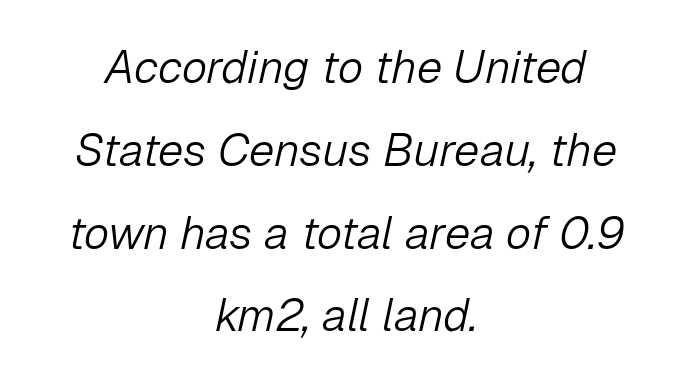
The letters advance in unequal steps, a hallmark of proportional type. Horizontally, the lines are justified to the midpoint only. No letter is thick-stroked: the sample isn't bold. The glyphs look as if they've been sheared to an angle.
